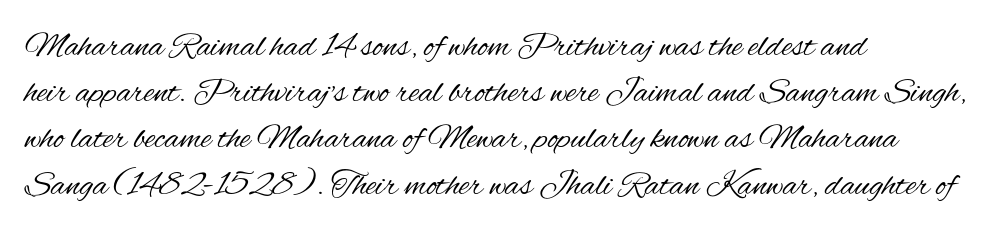
{"serif": "no", "bold": "no", "weight": "regular", "width": "condensed", "stroke_contrast": "medium", "x_height": "small", "monospaced": "no", "underline": "no", "align": "left", "line_spacing": "normal", "line_spacing_ratio": 1.32, "letter_spacing": "normal", "letter_spacing_em": 0.0, "glyph_px": 35}
